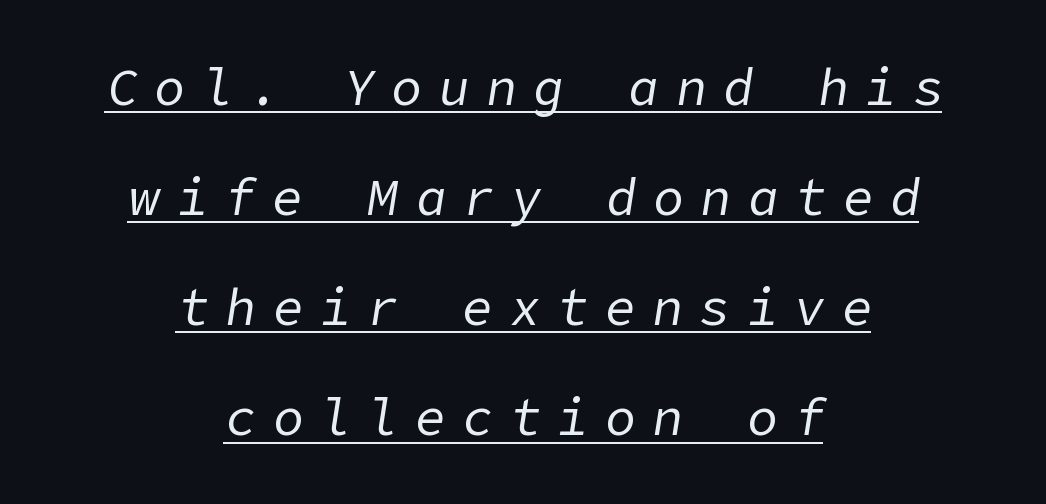
{"italic": "yes", "lean": "right", "slant_degrees": 9, "bold": "no", "weight": "regular", "width": "normal", "stroke_contrast": "low", "x_height": "medium", "underline": "yes", "align": "center", "line_spacing": "loose", "line_spacing_ratio": 2.16, "letter_spacing": "wide", "letter_spacing_em": 0.33, "glyph_px": 51}
